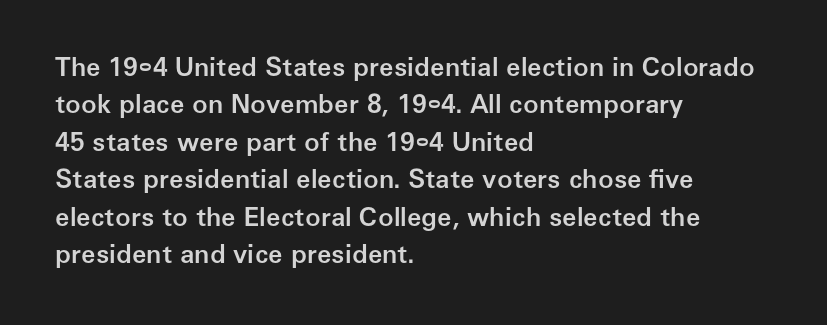
One-word summary of the alignment: left. A bit beefed up — I'd call it semibold rather than bold. Normally led — the rows are evenly, conventionally spaced. Bare-footed words on every line. If you drew a line through each stem, it would be perfectly vertical.
